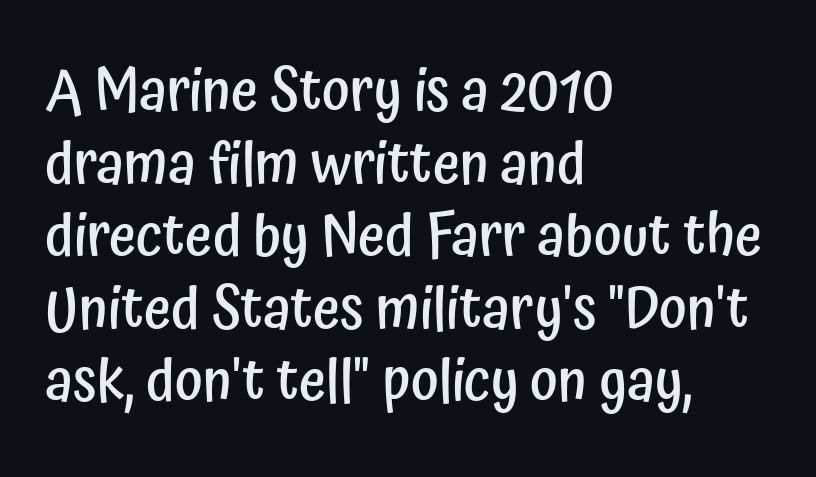
Q: Is the text bold? A: Semi-bold.
Q: Is the text italic (slanted)? A: No, it is upright.
Q: Is the typeface a serif or a sans-serif typeface? A: Sans-serif.
Q: Is the text underlined? A: No.
Q: How is the paragraph aligned? A: Left-aligned.
Q: Is the spacing between letters normal or unusually wide? A: Normal.
Q: Width (condensed, normal, or wide)? A: Condensed.
Q: Stroke contrast? A: Low.
Q: x-height? A: Medium.
Q: Monospaced? A: No.
